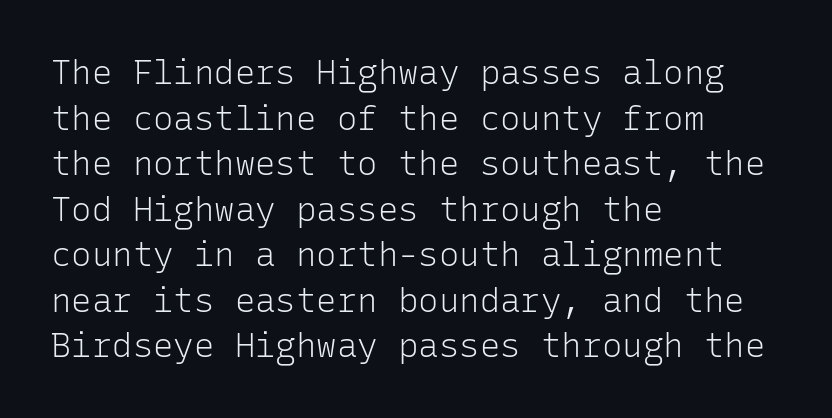
Q: Is the text bold? A: No.
Q: Is the text italic (slanted)? A: No, it is upright.
Q: Is the typeface a serif or a sans-serif typeface? A: Sans-serif.
Q: Is the text underlined? A: No.
Q: How is the paragraph aligned? A: Left-aligned.
Q: Is the spacing between letters normal or unusually wide? A: Normal.
Q: Is the spacing between lines tight, normal or loose? A: Normal.
Q: Width (condensed, normal, or wide)? A: Normal.
Q: Stroke contrast? A: Low.
Q: x-height? A: Medium.
Q: Monospaced? A: Yes.
